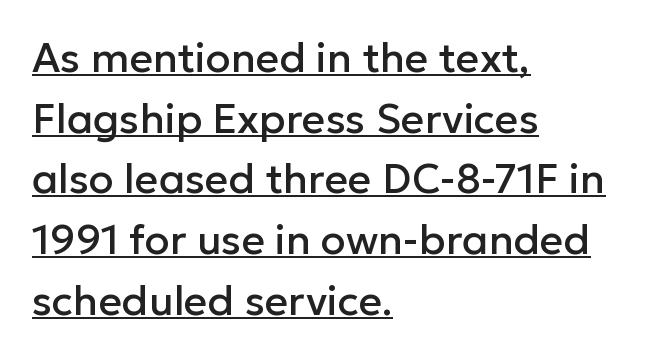
The image shows 41 px sans-serif type, upright; set left-aligned, normal line spacing (1.48x), normal letter spacing, underlined; low stroke contrast and a medium x-height.
